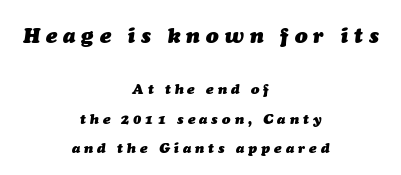
{"italic": "yes", "lean": "right", "slant_degrees": 7, "bold": "yes", "underline": "no", "align": "center", "line_spacing": "loose", "line_spacing_ratio": 2.08, "letter_spacing": "wide", "letter_spacing_em": 0.29, "larger_block": "first", "size_ratio": 1.5, "glyph_px": 21}
